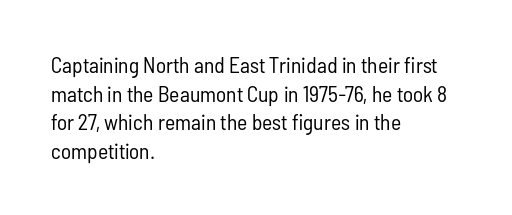
Check the space under the baseline: it is left empty. Characters follow at the spacing the type designer built in. These glyphs show unthickened strokes, regular width or finer. This is the regular roman posture of the typeface. A typesetter would call this leading conventional body-copy spacing. The compositor pushed each line to the left boundary.
